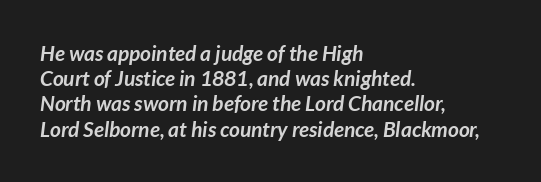
In terms of letterspacing, this is plain default setting. The typesetter chose a ragged-right arrangement here. As a designer I'd log this as weight 700, bold. Just letters on the line, the space beneath them empty.
